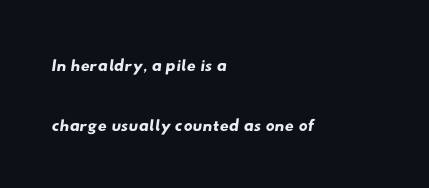
Q: Is the text underlined? A: No.
Q: How is the paragraph aligned? A: Left-aligned.
Q: Is the spacing between letters normal or unusually wide? A: Normal.
Q: Is the spacing between lines tight, normal or loose? A: Loose.
